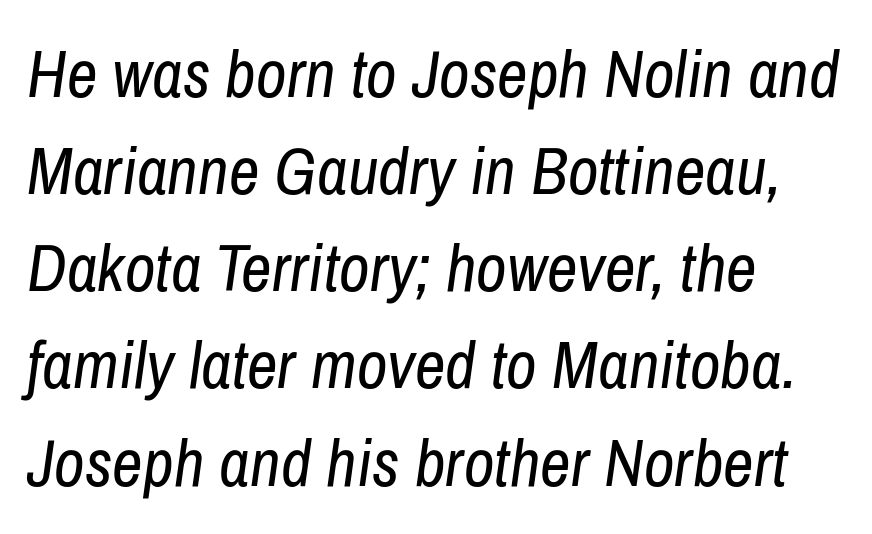
Q: Is the text bold? A: No.
Q: Is the text italic (slanted)? A: Yes, it leans right by about 8 degrees.
Q: Is the text underlined? A: No.
Q: How is the paragraph aligned? A: Left-aligned.
Q: Is the spacing between letters normal or unusually wide? A: Normal.
Q: Is the spacing between lines tight, normal or loose? A: Normal.
Q: Width (condensed, normal, or wide)? A: Condensed.
Q: Stroke contrast? A: Low.
Q: x-height? A: Medium.
Q: Monospaced? A: No.
